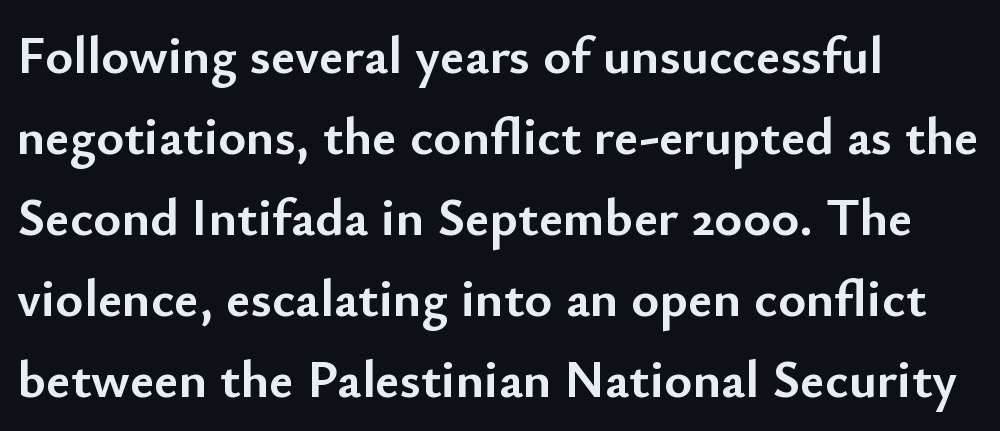
Q: Is the text bold? A: Yes.
Q: Is the text italic (slanted)? A: No, it is upright.
Q: Is the typeface a serif or a sans-serif typeface? A: Sans-serif.
Q: Is the text underlined? A: No.
Q: How is the paragraph aligned? A: Left-aligned.
Q: Is the spacing between letters normal or unusually wide? A: Normal.
Q: Is the spacing between lines tight, normal or loose? A: Normal.
Q: Width (condensed, normal, or wide)? A: Normal.
Q: Stroke contrast? A: Low.
Q: x-height? A: Small.
Q: Monospaced? A: No.
